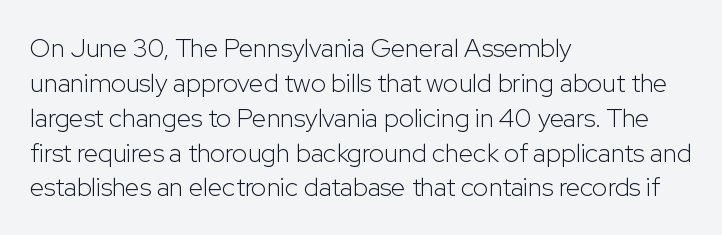
The strip under each line holds only bare page. Short note: letters normally spaced. The axis of the letterforms is exactly vertical. Line spacing here is normal. The rendering anchors every line to the left-hand side.
